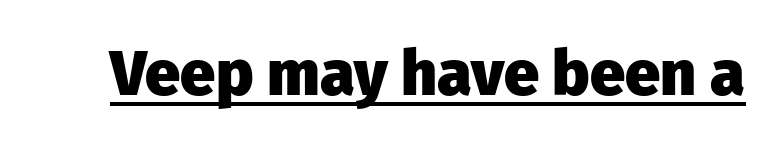
The image shows 63 px heavy sans-serif type, upright; set normal letter spacing, underlined; low stroke contrast and a medium x-height.
